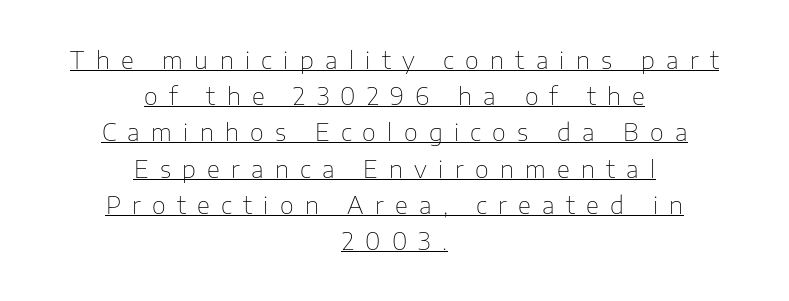
Q: Is the text bold? A: No.
Q: Is the text italic (slanted)? A: No, it is upright.
Q: Is the text underlined? A: Yes.
Q: How is the paragraph aligned? A: Centered.
Q: Is the spacing between letters normal or unusually wide? A: Unusually wide.
Q: Is the spacing between lines tight, normal or loose? A: Normal.
